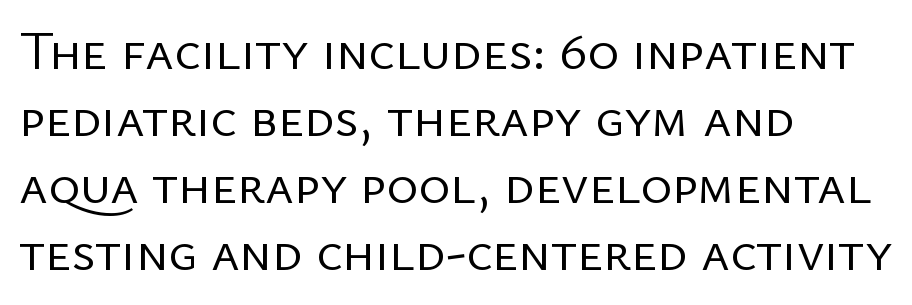
Q: Is the text bold? A: No.
Q: Is the text italic (slanted)? A: No, it is upright.
Q: Is the typeface a serif or a sans-serif typeface? A: Sans-serif.
Q: Is the text underlined? A: No.
Q: How is the paragraph aligned? A: Left-aligned.
Q: Is the spacing between letters normal or unusually wide? A: Normal.
Q: Width (condensed, normal, or wide)? A: Normal.
Q: Stroke contrast? A: Low.
Q: x-height? A: Medium.
Q: Monospaced? A: No.
